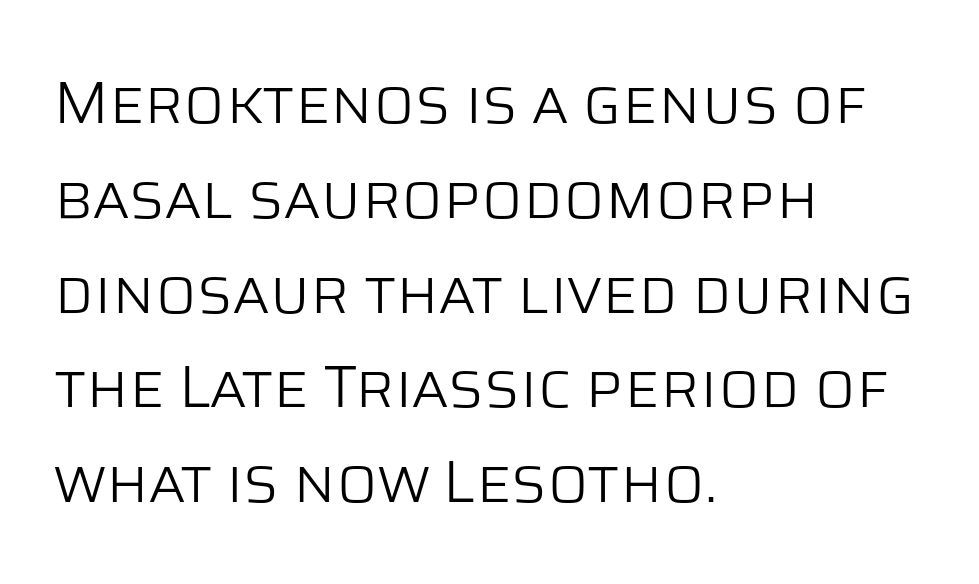
Q: Is the text bold? A: No.
Q: Is the text italic (slanted)? A: No, it is upright.
Q: Is the typeface a serif or a sans-serif typeface? A: Sans-serif.
Q: Is the text underlined? A: No.
Q: How is the paragraph aligned? A: Left-aligned.
Q: Is the spacing between letters normal or unusually wide? A: Normal.
Q: Is the spacing between lines tight, normal or loose? A: Normal.
Q: Width (condensed, normal, or wide)? A: Normal.
Q: Stroke contrast? A: Low.
Q: x-height? A: Large.
Q: Monospaced? A: No.
